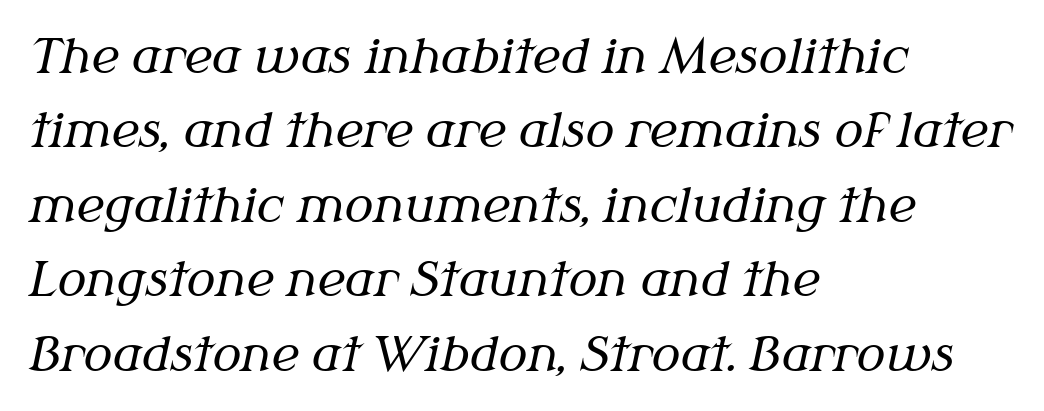
{"serif": "yes", "italic": "yes", "lean": "right", "slant_degrees": 12, "bold": "no", "weight": "regular", "width": "normal", "stroke_contrast": "medium", "x_height": "medium", "monospaced": "no", "underline": "no", "align": "left", "line_spacing": "normal", "line_spacing_ratio": 1.55, "letter_spacing": "normal", "letter_spacing_em": 0.0, "glyph_px": 48}
